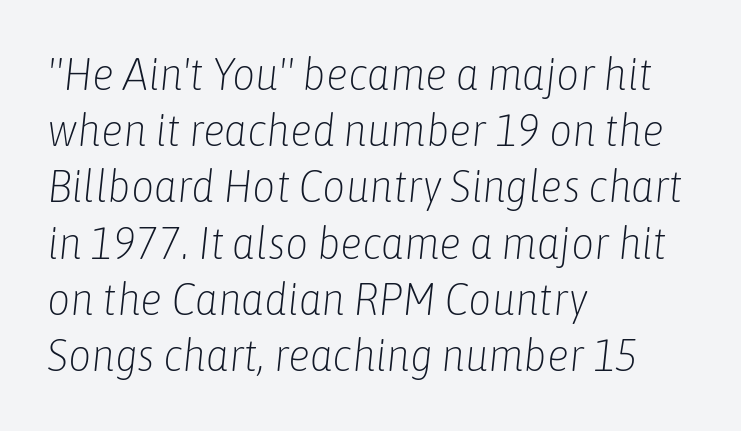
{"italic": "yes", "lean": "right", "slant_degrees": 6, "bold": "no", "weight": "light", "width": "condensed", "stroke_contrast": "low", "x_height": "medium", "monospaced": "no", "underline": "no", "align": "left", "line_spacing": "normal", "line_spacing_ratio": 1.25, "letter_spacing": "normal", "letter_spacing_em": 0.0, "glyph_px": 45}
